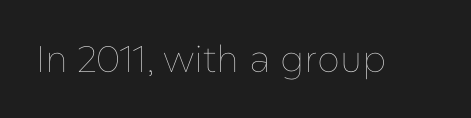
The image shows 37 px thin type, upright; set normal letter spacing, not underlined; low stroke contrast and a medium x-height.
